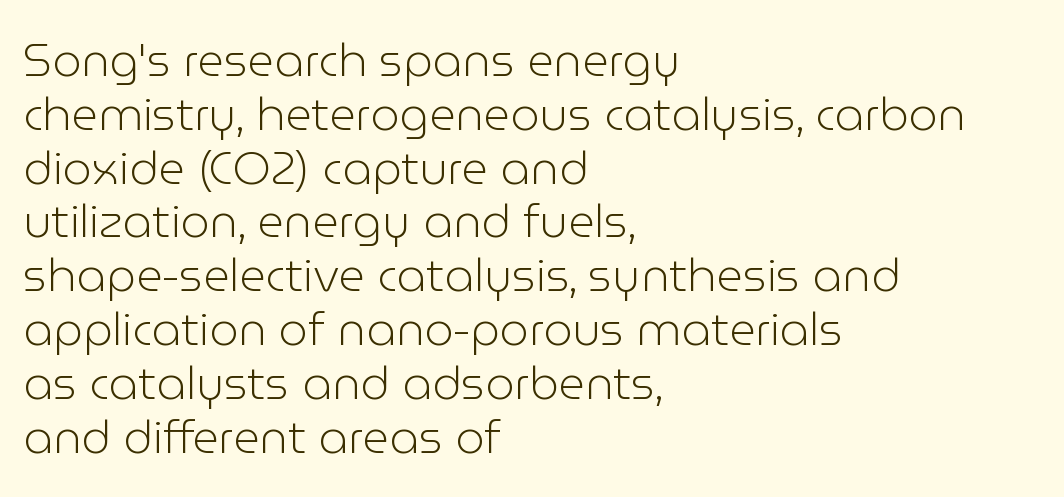
Q: Is the text bold? A: No.
Q: Is the text italic (slanted)? A: No, it is upright.
Q: Is the typeface a serif or a sans-serif typeface? A: Sans-serif.
Q: Is the text underlined? A: No.
Q: How is the paragraph aligned? A: Left-aligned.
Q: Is the spacing between letters normal or unusually wide? A: Normal.
Q: Width (condensed, normal, or wide)? A: Normal.
Q: Stroke contrast? A: Low.
Q: x-height? A: Medium.
Q: Monospaced? A: No.
